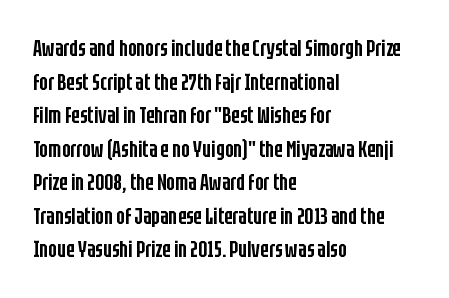
The image shows 23 px text type, upright; set left-aligned, normal line spacing (1.46x), normal letter spacing, not underlined.
